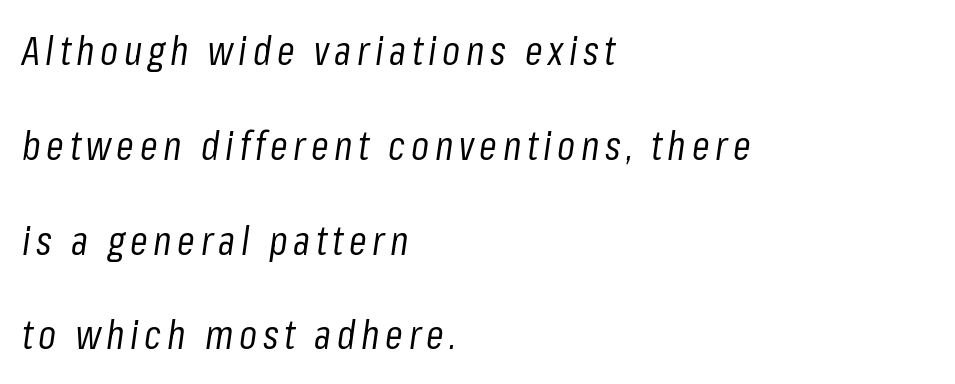
The face used here has a pronounced slope to its letters. No heavy texture on the line: the type isn't bold. Horizontal bands of white between lines are thick stripes. Check the space under the baseline: it is left empty. Leftover space on each line is placed entirely after the last word. You could not count columns in this text — the font is proportionally spaced.
